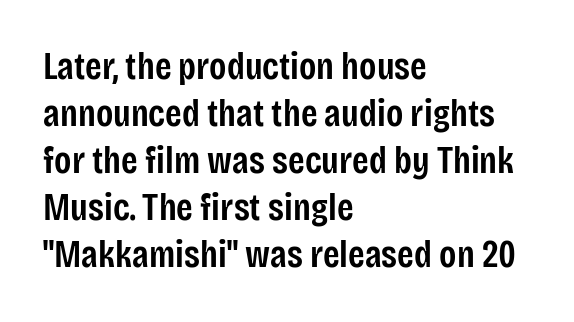
{"serif": "no", "italic": "no", "bold": "semi", "weight": "semibold", "width": "condensed", "stroke_contrast": "low", "x_height": "large", "monospaced": "no", "underline": "no", "align": "left", "line_spacing_ratio": 1.24, "letter_spacing": "normal", "letter_spacing_em": 0.0, "glyph_px": 38}
